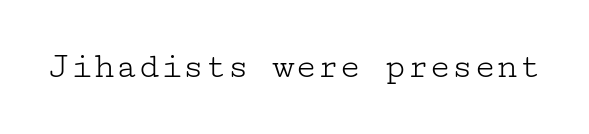
The image shows 37 px light, wide serif type, upright; set normal letter spacing, not underlined; low stroke contrast and a medium x-height.
